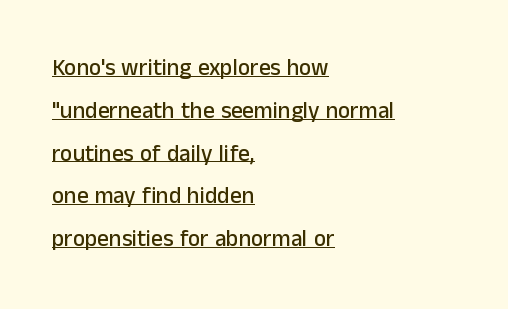
{"italic": "no", "underline": "yes", "align": "left", "line_spacing_ratio": 1.86, "letter_spacing": "normal", "letter_spacing_em": 0.0, "glyph_px": 23}
